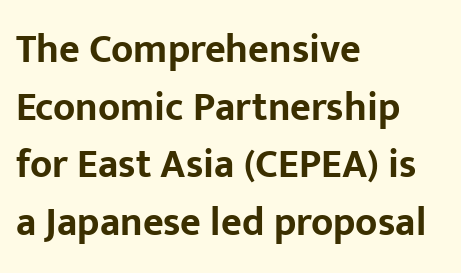
Q: Is the text bold? A: Yes.
Q: Is the text italic (slanted)? A: No, it is upright.
Q: Is the typeface a serif or a sans-serif typeface? A: Sans-serif.
Q: Is the text underlined? A: No.
Q: How is the paragraph aligned? A: Left-aligned.
Q: Is the spacing between letters normal or unusually wide? A: Normal.
Q: Is the spacing between lines tight, normal or loose? A: Normal.
Q: Width (condensed, normal, or wide)? A: Normal.
Q: Stroke contrast? A: Low.
Q: x-height? A: Medium.
Q: Monospaced? A: No.
